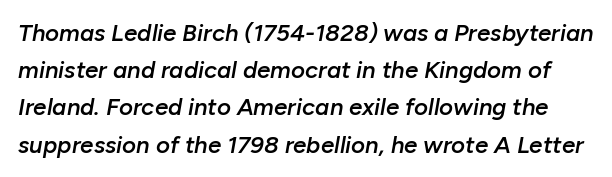
The image shows 24 px text type, italic (leaning right); set normal line spacing (1.55x), normal letter spacing, not underlined.
